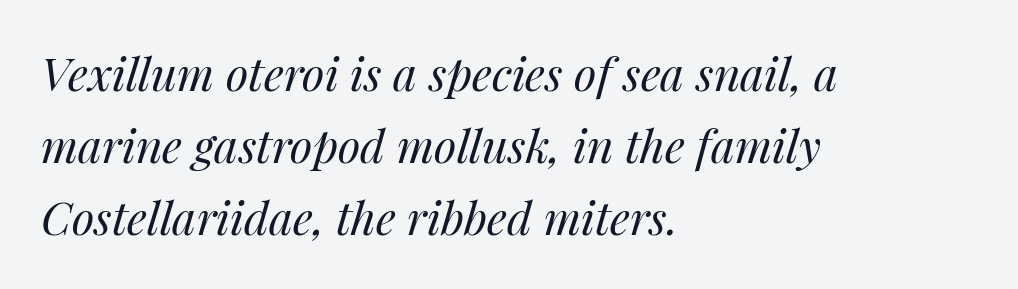
Q: Is the text bold? A: No.
Q: Is the text italic (slanted)? A: Yes, it leans right by about 14 degrees.
Q: Is the text underlined? A: No.
Q: How is the paragraph aligned? A: Left-aligned.
Q: Is the spacing between letters normal or unusually wide? A: Normal.
Q: Is the spacing between lines tight, normal or loose? A: Normal.
Q: Width (condensed, normal, or wide)? A: Normal.
Q: Stroke contrast? A: Medium.
Q: x-height? A: Medium.
Q: Monospaced? A: No.
